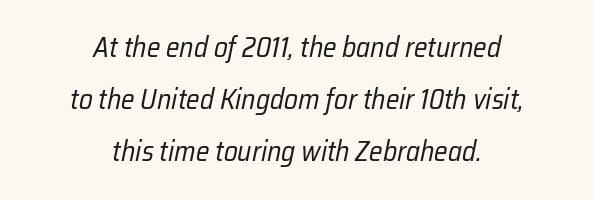
The gaps between neighbouring characters are ordinary and unremarkable. These lines are rendered in a variable-pitch font. Yep, that's italic — everything's leaning. Beneath every word, the page is bare. These lines are centered, leaving both edges ragged.
